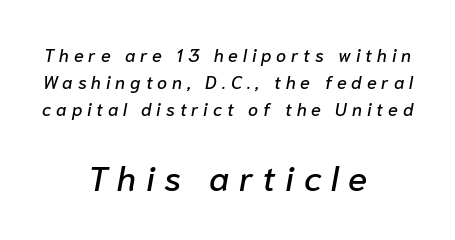
{"italic": "yes", "lean": "right", "slant_degrees": 10, "width": "normal", "stroke_contrast": "low", "x_height": "medium", "monospaced": "no", "underline": "no", "align": "center", "line_spacing": "normal", "line_spacing_ratio": 1.51, "letter_spacing": "wide", "letter_spacing_em": 0.27, "larger_block": "second", "size_ratio": 1.94, "glyph_px": 35}
